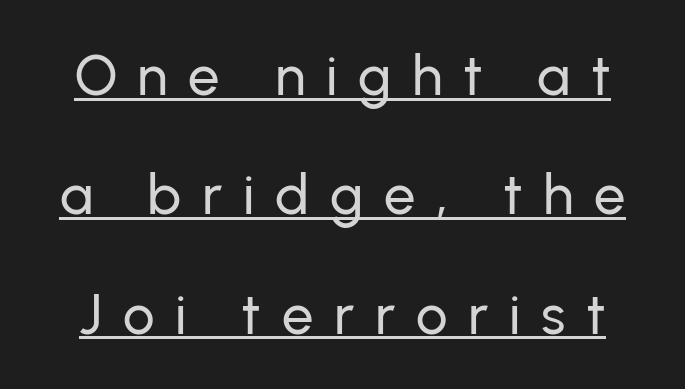
{"serif": "no", "italic": "no", "width": "normal", "stroke_contrast": "low", "x_height": "medium", "monospaced": "no", "underline": "yes", "line_spacing": "loose", "line_spacing_ratio": 2.13, "letter_spacing": "wide", "letter_spacing_em": 0.37, "glyph_px": 56}
